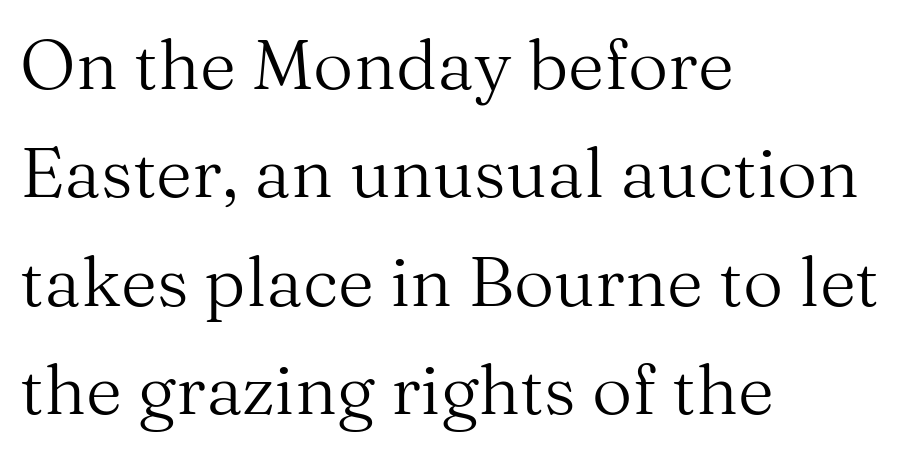
{"serif": "yes", "italic": "no", "bold": "no", "weight": "regular", "width": "normal", "stroke_contrast": "medium", "x_height": "medium", "monospaced": "no", "underline": "no", "align": "left", "line_spacing": "normal", "line_spacing_ratio": 1.55, "letter_spacing": "normal", "letter_spacing_em": 0.0, "glyph_px": 70}
